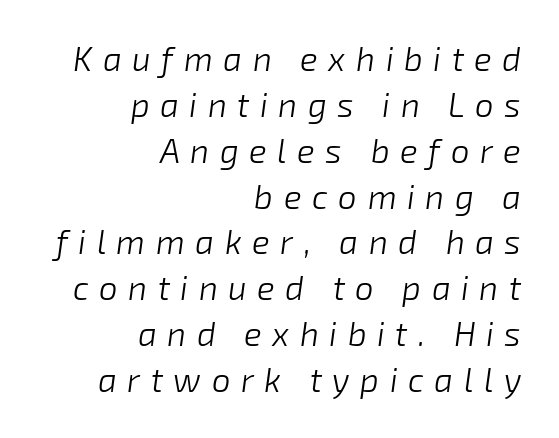
The image shows 33 px light type, italic (leaning right); set right-aligned, normal line spacing (1.39x), unusually wide letter spacing (+0.32 em), not underlined; low stroke contrast and a medium x-height.
